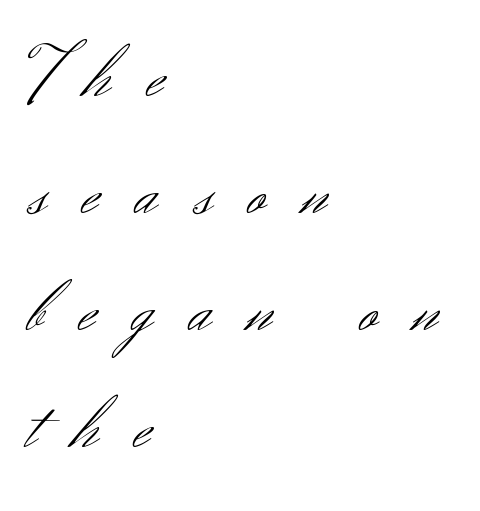
The image shows 75 px light sans-serif type; set left-aligned, normal line spacing (1.56x), unusually wide letter spacing (+0.48 em), not underlined; medium stroke contrast and a small x-height.
